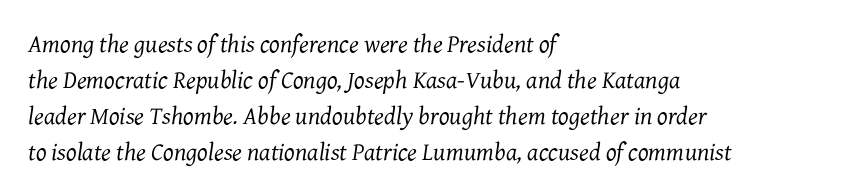
Q: Is the text bold? A: No.
Q: Is the text italic (slanted)? A: Yes, it leans right by about 7 degrees.
Q: Is the text underlined? A: No.
Q: How is the paragraph aligned? A: Left-aligned.
Q: Is the spacing between letters normal or unusually wide? A: Normal.
Q: Is the spacing between lines tight, normal or loose? A: Normal.
